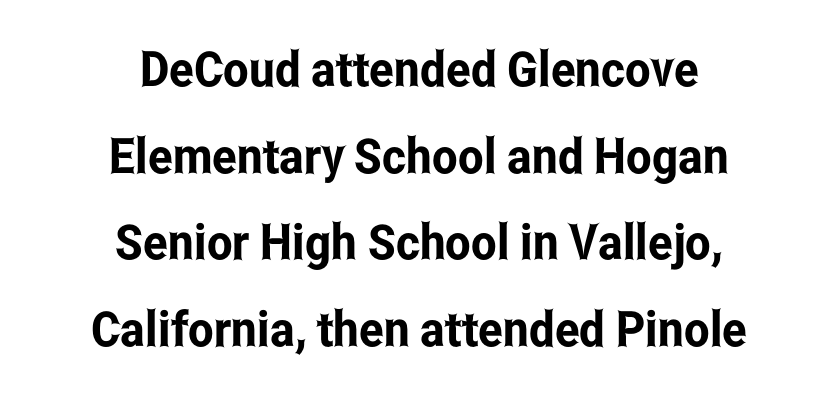
The letters advance in unequal steps, a hallmark of proportional type. Posture: vertical. Check under the words: just untouched page. This is sans-serif lettering, the kind often seen on screens and signage.
